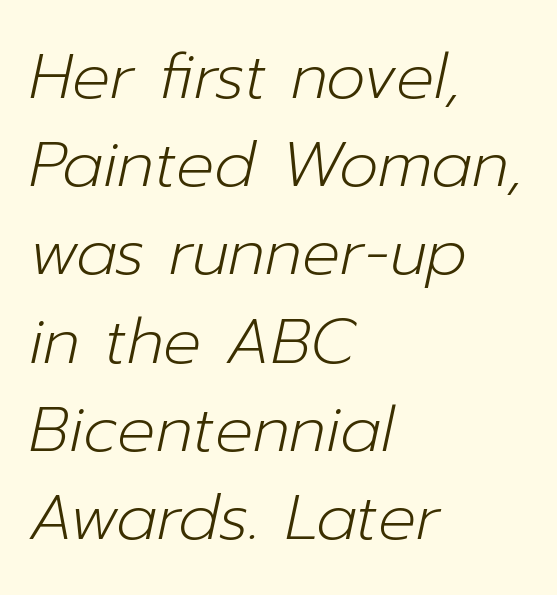
Note the varied advance widths — an 'i' is clearly narrower than an 'm'. Notice how descenders clear the ascenders below comfortably — that's standard leading. Check the space under the baseline: it is left empty. This sample uses an oblique cut, with every glyph tilted off the vertical. The rendering keeps characters at their native spacing.
